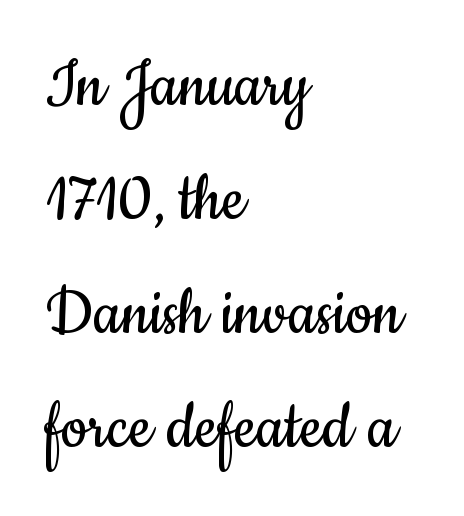
{"serif": "no", "bold": "no", "weight": "regular", "width": "condensed", "stroke_contrast": "low", "x_height": "small", "monospaced": "no", "underline": "no", "align": "left", "line_spacing": "normal", "line_spacing_ratio": 1.52, "letter_spacing": "normal", "letter_spacing_em": 0.0, "glyph_px": 75}
